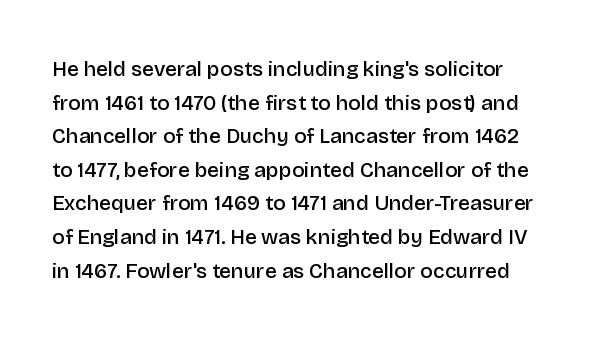
The image shows 21 px text type, upright; set normal line spacing (1.6x), normal letter spacing, not underlined.
